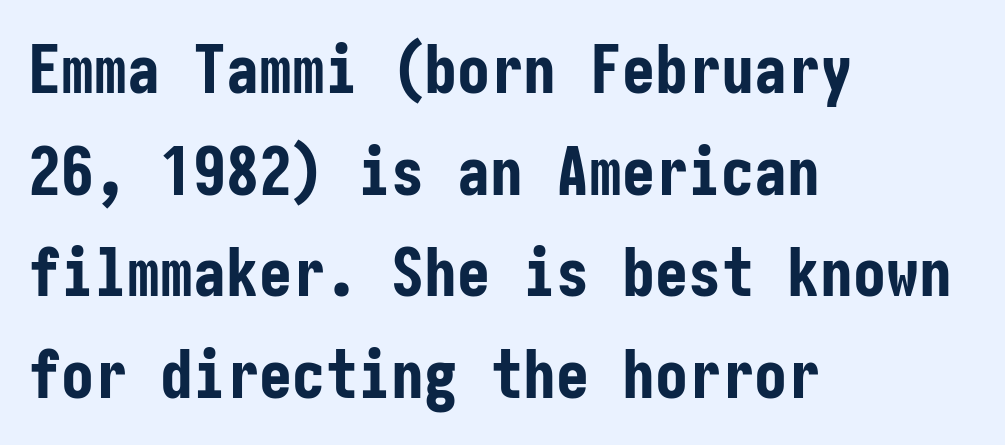
Q: Is the text bold? A: Yes.
Q: Is the text italic (slanted)? A: No, it is upright.
Q: Is the typeface a serif or a sans-serif typeface? A: Sans-serif.
Q: Is the text underlined? A: No.
Q: How is the paragraph aligned? A: Left-aligned.
Q: Is the spacing between letters normal or unusually wide? A: Normal.
Q: Is the spacing between lines tight, normal or loose? A: Normal.
Q: Width (condensed, normal, or wide)? A: Condensed.
Q: Stroke contrast? A: Low.
Q: x-height? A: Medium.
